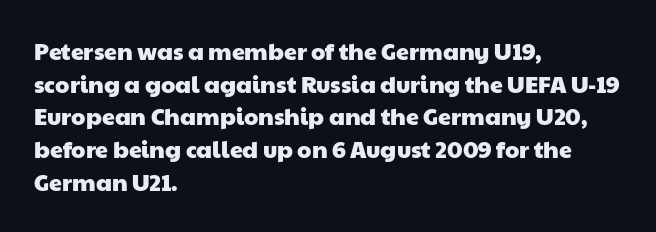
{"underline": "no", "align": "left", "line_spacing": "normal", "line_spacing_ratio": 1.42, "letter_spacing": "normal", "letter_spacing_em": 0.0, "glyph_px": 23}
